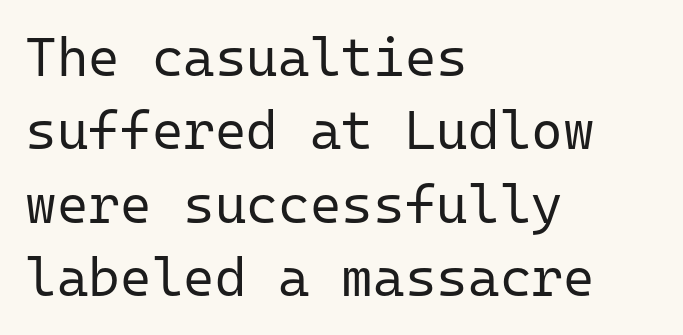
Q: Is the text bold? A: No.
Q: Is the text italic (slanted)? A: No, it is upright.
Q: Is the typeface a serif or a sans-serif typeface? A: Sans-serif.
Q: Is the text underlined? A: No.
Q: How is the paragraph aligned? A: Left-aligned.
Q: Is the spacing between letters normal or unusually wide? A: Normal.
Q: Is the spacing between lines tight, normal or loose? A: Normal.
Q: Width (condensed, normal, or wide)? A: Normal.
Q: Stroke contrast? A: Low.
Q: x-height? A: Medium.
Q: Monospaced? A: Yes.
